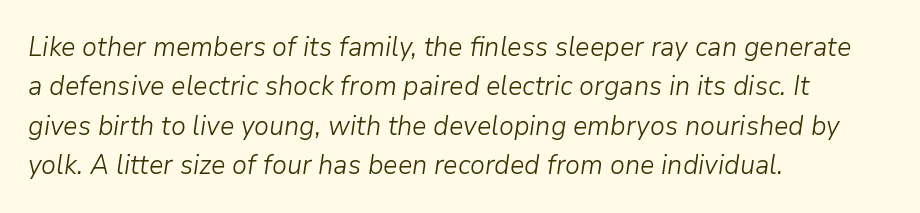
Q: Is the text bold? A: No.
Q: Is the text italic (slanted)? A: Yes, it leans right by about 9 degrees.
Q: Is the text underlined? A: No.
Q: How is the paragraph aligned? A: Left-aligned.
Q: Is the spacing between letters normal or unusually wide? A: Normal.
Q: Is the spacing between lines tight, normal or loose? A: Normal.
